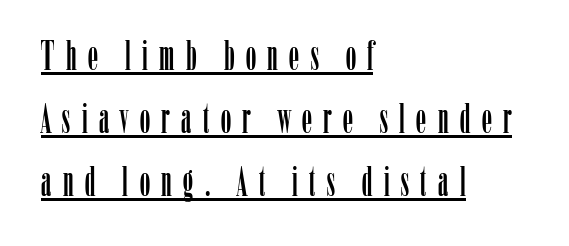
The image shows 40 px condensed serif type, upright; set left-aligned, normal line spacing (1.57x), unusually wide letter spacing (+0.29 em), underlined; low stroke contrast and a medium x-height.
